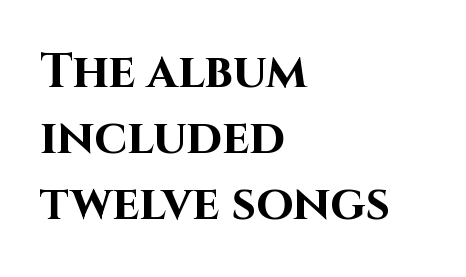
{"serif": "no", "italic": "no", "bold": "yes", "weight": "bold", "width": "normal", "stroke_contrast": "high", "x_height": "large", "monospaced": "no", "underline": "no", "align": "left", "line_spacing": "normal", "line_spacing_ratio": 1.37, "letter_spacing": "normal", "letter_spacing_em": 0.0, "glyph_px": 48}
